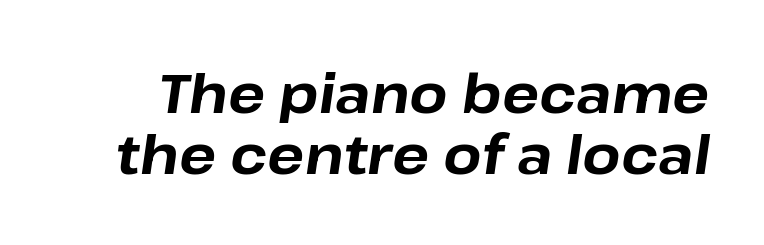
{"italic": "yes", "lean": "right", "slant_degrees": 8, "bold": "yes", "weight": "bold", "width": "normal", "stroke_contrast": "low", "x_height": "medium", "monospaced": "no", "underline": "no", "line_spacing": "tight", "line_spacing_ratio": 1.11, "letter_spacing": "normal", "letter_spacing_em": 0.0, "glyph_px": 55}
